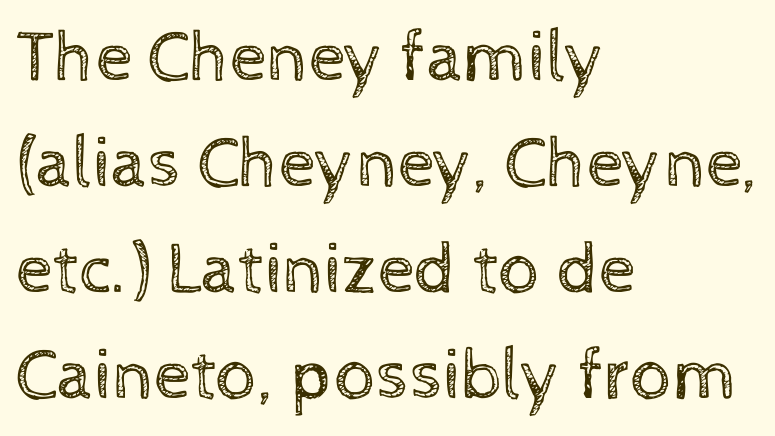
These lines are rendered in a variable-pitch font. Nobody touched the tracking dial on this one. Honestly, the row spacing looks completely unremarkable. Alignment: flush left. The specimen reads as upright at a glance. The baseline area is clear.
